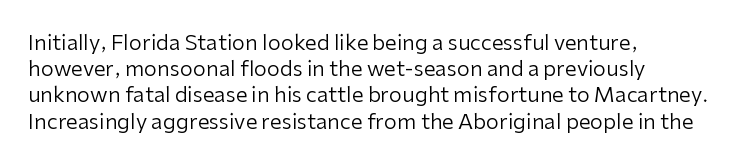
Does extra space separate the letters? No, they use regular spacing. Layout note: lines flush left. The area under the type is left untouched. This reads as an unemphasized weight, regular at the heaviest. This is roman type, the default non-slanted kind. Vertical spacing — default.
